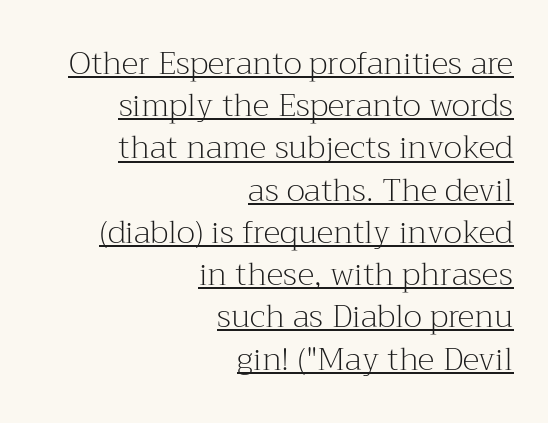
{"serif": "yes", "italic": "no", "bold": "no", "weight": "light", "width": "normal", "stroke_contrast": "medium", "x_height": "medium", "monospaced": "no", "underline": "yes", "align": "right", "line_spacing": "normal", "line_spacing_ratio": 1.32, "letter_spacing": "normal", "letter_spacing_em": 0.0, "glyph_px": 32}
